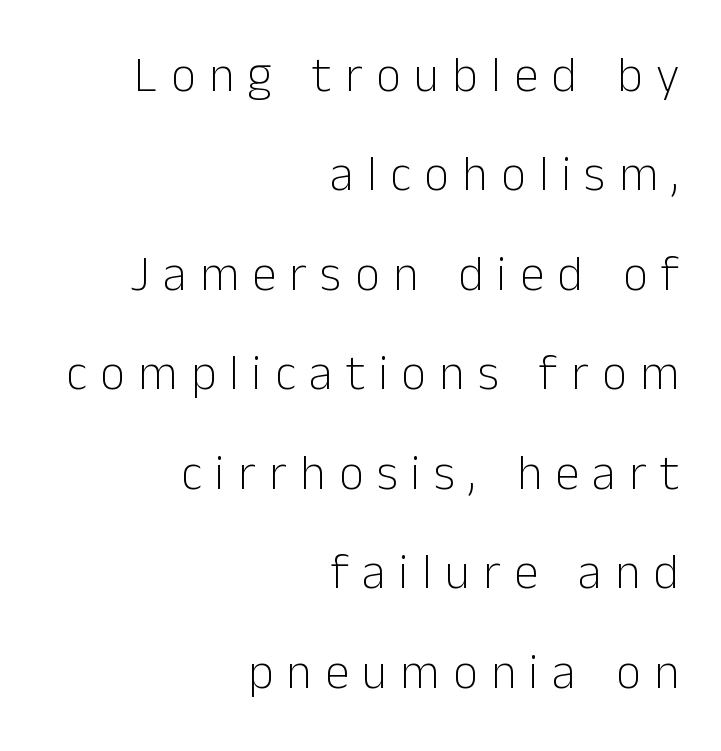
{"serif": "no", "italic": "no", "bold": "no", "weight": "light", "width": "normal", "stroke_contrast": "low", "x_height": "medium", "monospaced": "no", "underline": "no", "align": "right", "line_spacing": "loose", "line_spacing_ratio": 2.03, "letter_spacing": "wide", "letter_spacing_em": 0.27, "glyph_px": 49}
